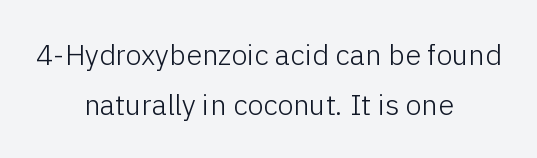
The image shows 29 px light sans-serif type, upright; set centered, line spacing 1.72x, normal letter spacing, not underlined; low stroke contrast and a medium x-height.
